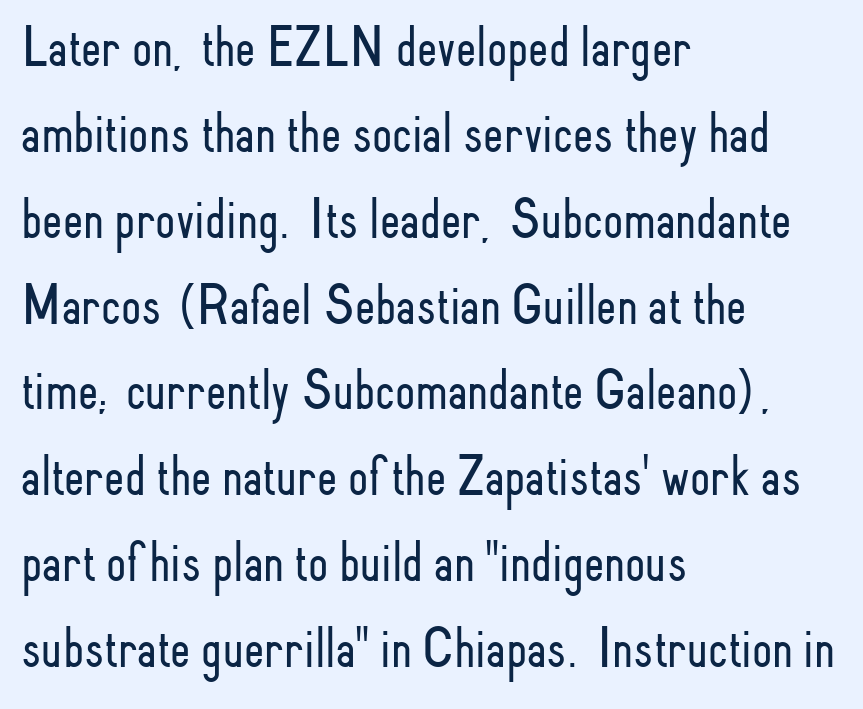
{"serif": "no", "italic": "no", "bold": "no", "weight": "light", "width": "condensed", "stroke_contrast": "low", "x_height": "small", "monospaced": "no", "underline": "no", "align": "left", "line_spacing": "normal", "line_spacing_ratio": 1.48, "letter_spacing": "normal", "letter_spacing_em": 0.0, "glyph_px": 58}
